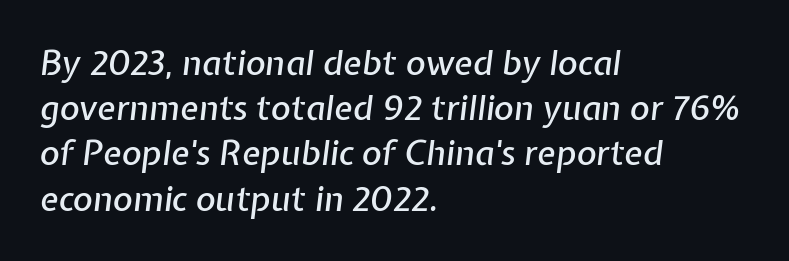
{"italic": "yes", "lean": "right", "slant_degrees": 7, "width": "normal", "stroke_contrast": "low", "x_height": "medium", "monospaced": "no", "underline": "no", "align": "left", "line_spacing": "normal", "line_spacing_ratio": 1.33, "letter_spacing": "normal", "letter_spacing_em": 0.0, "glyph_px": 34}
